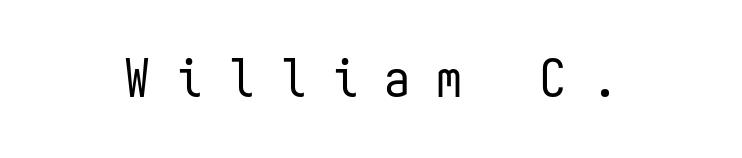
{"serif": "no", "italic": "no", "bold": "no", "weight": "regular", "width": "condensed", "stroke_contrast": "low", "x_height": "medium", "monospaced": "yes", "underline": "no", "letter_spacing": "wide", "letter_spacing_em": 0.5, "glyph_px": 52}
